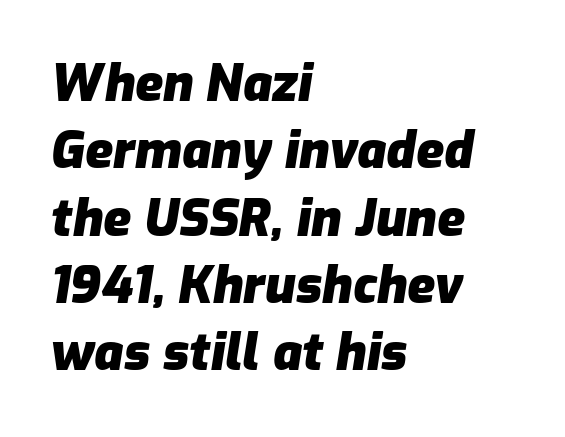
The image shows 51 px heavy type, italic (leaning right); set left-aligned, normal line spacing (1.32x), normal letter spacing, not underlined; low stroke contrast and a medium x-height.
